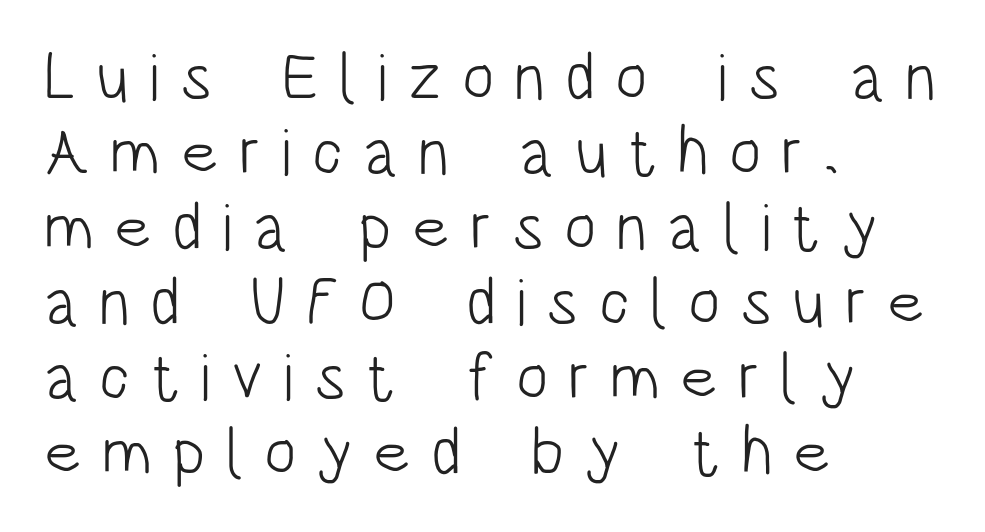
The passage shown stacks its lines with hardly any gap. Stem width sits at or under what a default text font uses. Are there feet on the stems? There aren't — it's a sans. Think of a printed novel: that variable character pitch is what you see here. This is roman type, the default non-slanted kind. The rag falls on the right side of this text block.
